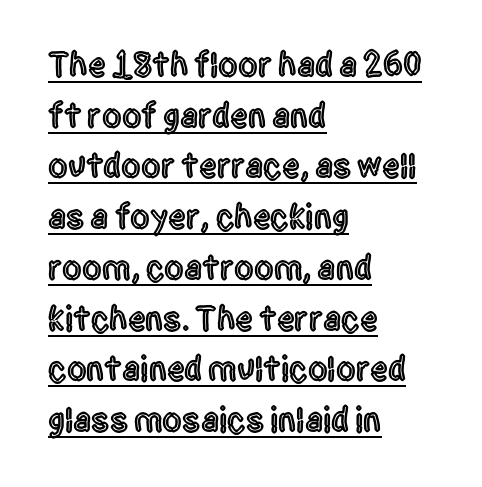
The characters display no serif detailing; their extremities are plain. The face used here is proportionally spaced, like ordinary book or web type. Horizontally, the lines are justified to the leading edge only. Has an underline been added? It has. No extra tracking has been applied to these lines. The rendering uses a moderate line-height, typical for paragraphs.
